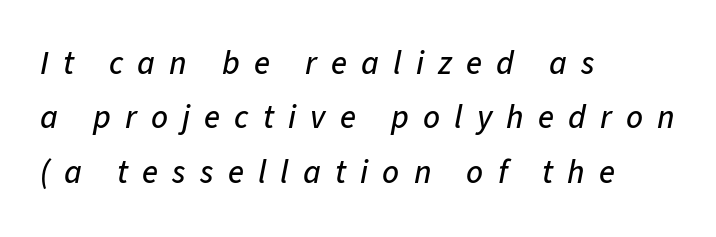
The image shows 33 px text type, italic (leaning right); set left-aligned, normal line spacing (1.65x), unusually wide letter spacing (+0.43 em), not underlined; low stroke contrast and a medium x-height.
